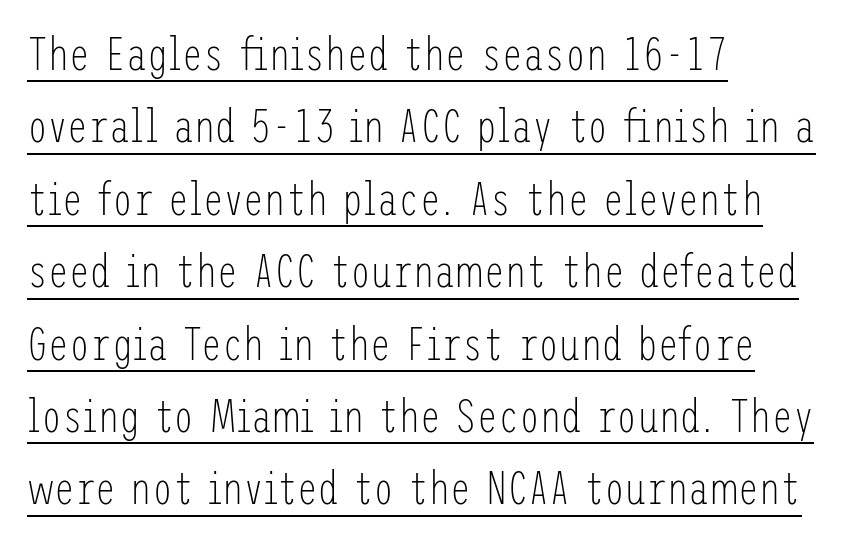
Q: Is the text bold? A: No.
Q: Is the text italic (slanted)? A: No, it is upright.
Q: Is the typeface a serif or a sans-serif typeface? A: Sans-serif.
Q: Is the text underlined? A: Yes.
Q: How is the paragraph aligned? A: Left-aligned.
Q: Is the spacing between letters normal or unusually wide? A: Normal.
Q: Is the spacing between lines tight, normal or loose? A: Normal.
Q: Width (condensed, normal, or wide)? A: Condensed.
Q: Stroke contrast? A: Low.
Q: x-height? A: Medium.
